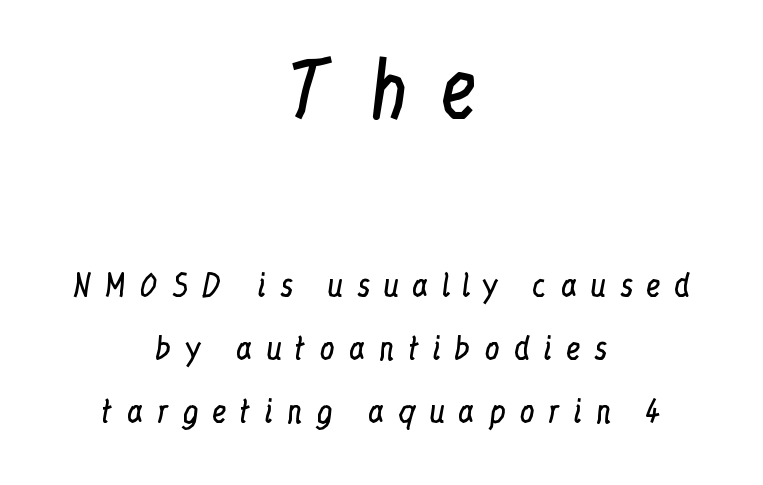
{"serif": "yes", "bold": "no", "weight": "regular", "width": "condensed", "stroke_contrast": "low", "x_height": "medium", "monospaced": "no", "underline": "no", "align": "center", "line_spacing": "loose", "line_spacing_ratio": 2.1, "letter_spacing": "wide", "letter_spacing_em": 0.43, "larger_block": "first", "size_ratio": 2.5, "glyph_px": 75}
